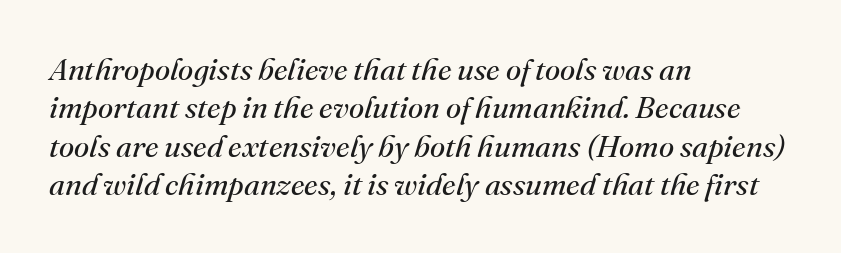
Q: Is the text bold? A: No.
Q: Is the text italic (slanted)? A: Yes, it leans right by about 16 degrees.
Q: Is the typeface a serif or a sans-serif typeface? A: Serif.
Q: Is the text underlined? A: No.
Q: How is the paragraph aligned? A: Left-aligned.
Q: Is the spacing between letters normal or unusually wide? A: Normal.
Q: Width (condensed, normal, or wide)? A: Normal.
Q: Stroke contrast? A: Medium.
Q: x-height? A: Small.
Q: Monospaced? A: No.
